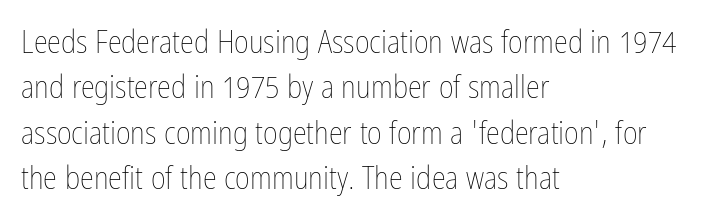
Clear beneath every line of the passage. Italic: no, the glyphs are upright roman. Vertically, the passage feels balanced, rows spaced as you'd expect. Think of a printed novel: that variable character pitch is what you see here. Nobody touched the tracking dial on this one.
